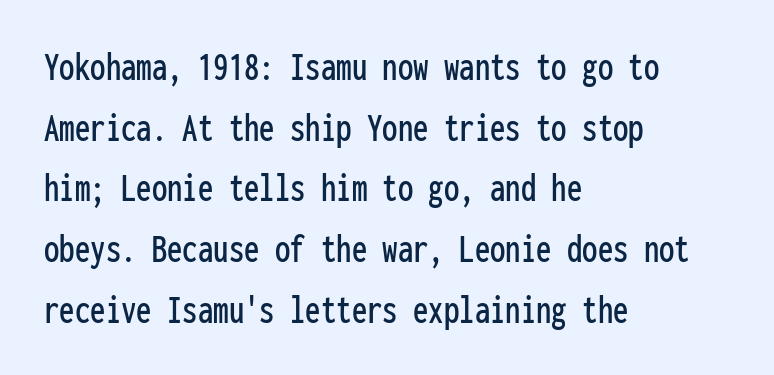
The passage shown has conventional tracking throughout. Leading: standard. Unmarked baselines from the first word to the last. Letterform terminals end flat and unadorned throughout the passage. No italicization has been applied; the sample stays upright. The rag falls on the right side of this text block.
